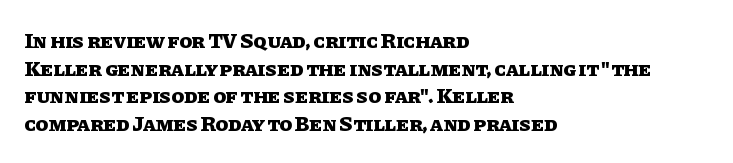
Q: Is the text bold? A: Yes.
Q: Is the text italic (slanted)? A: No, it is upright.
Q: Is the text underlined? A: No.
Q: How is the paragraph aligned? A: Left-aligned.
Q: Is the spacing between letters normal or unusually wide? A: Normal.
Q: Is the spacing between lines tight, normal or loose? A: Normal.
